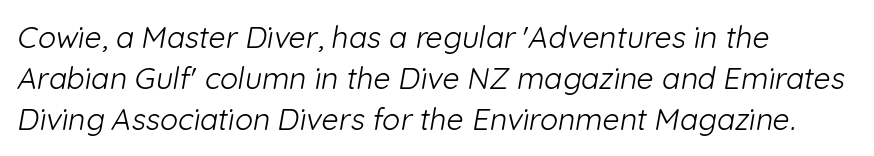
No chunkiness to these letters — they're not bold. The specimen omits any rule beneath the text block's lines. The passage shown stacks its lines at a standard gap. Character widths vary here, with narrow letters taking less room than wide ones. Visually the block forms a straight wall on the left and a jagged coastline on the right.
